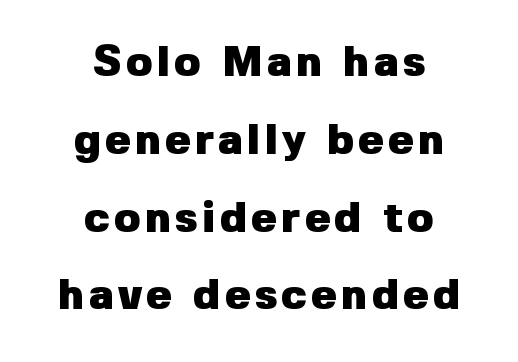
The image shows 43 px heavy sans-serif type, upright; set centered, line spacing 1.81x, not underlined; low stroke contrast and a medium x-height.
